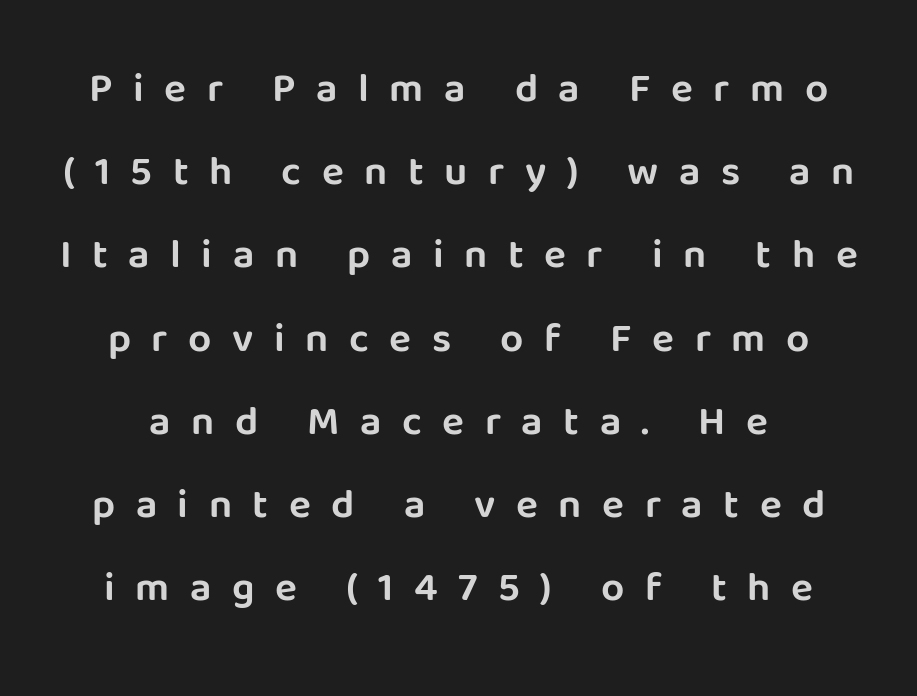
The image shows 41 px sans-serif type, upright; set loose line spacing (2.03x), unusually wide letter spacing (+0.5 em), not underlined; low stroke contrast and a large x-height.
